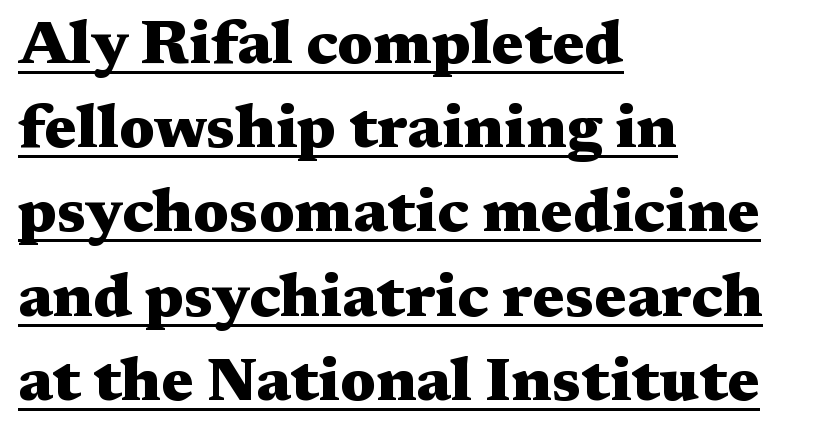
Q: Is the text bold? A: Yes.
Q: Is the text italic (slanted)? A: No, it is upright.
Q: Is the typeface a serif or a sans-serif typeface? A: Serif.
Q: Is the text underlined? A: Yes.
Q: How is the paragraph aligned? A: Left-aligned.
Q: Is the spacing between letters normal or unusually wide? A: Normal.
Q: Is the spacing between lines tight, normal or loose? A: Normal.
Q: Width (condensed, normal, or wide)? A: Wide.
Q: Stroke contrast? A: Medium.
Q: x-height? A: Medium.
Q: Monospaced? A: No.
